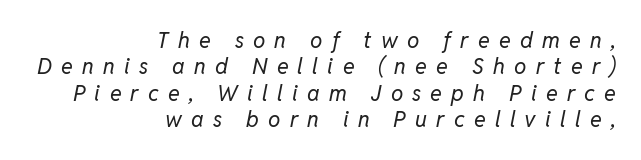
Quick note: underline off. Each stroke keeps to a modest, everyday thickness or less. The horizontal fit of the characters is loose and conspicuously gappy. Notice how the stems are inclined rather than vertical — that's the hallmark of italics. The paragraph has a hard right edge and a soft left edge.
